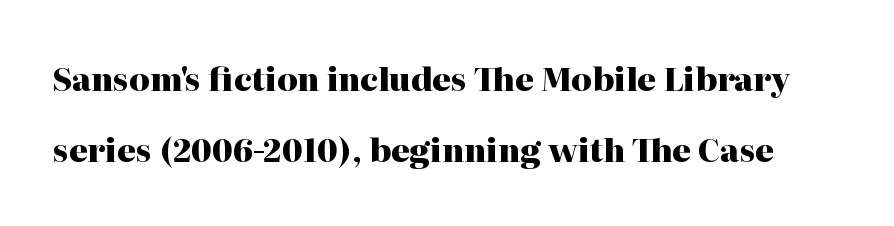
{"serif": "yes", "italic": "no", "bold": "yes", "weight": "heavy", "width": "normal", "stroke_contrast": "high", "x_height": "medium", "monospaced": "no", "underline": "no", "line_spacing": "loose", "line_spacing_ratio": 2.22, "letter_spacing": "normal", "letter_spacing_em": 0.0, "glyph_px": 32}
